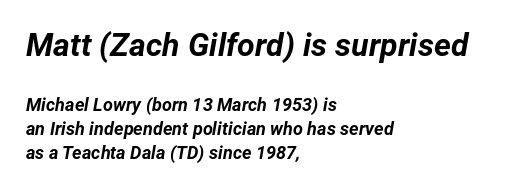
The image shows 32 px bold type, italic (leaning right); set left-aligned, normal line spacing (1.33x), normal letter spacing, not underlined; the first (top) block is 1.78x larger; low stroke contrast and a medium x-height.
